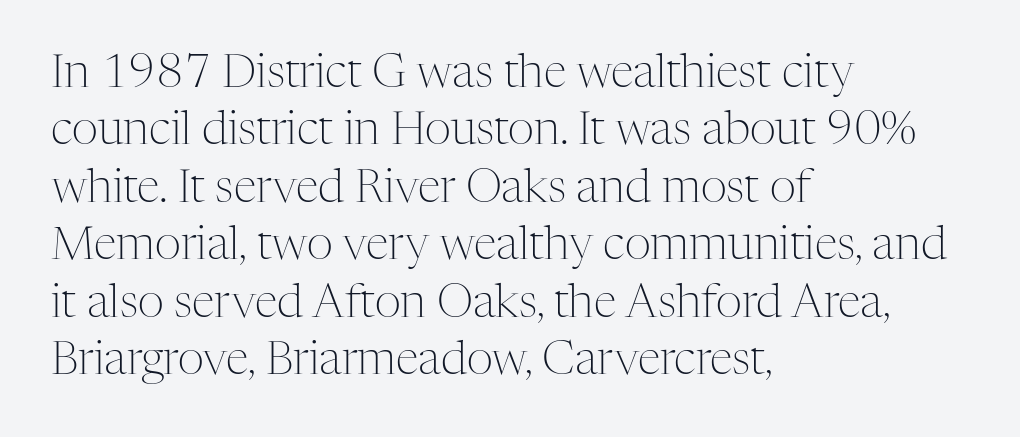
{"serif": "yes", "italic": "no", "bold": "no", "weight": "light", "width": "normal", "stroke_contrast": "medium", "x_height": "medium", "monospaced": "no", "underline": "no", "align": "left", "line_spacing": "normal", "line_spacing_ratio": 1.25, "letter_spacing": "normal", "letter_spacing_em": 0.0, "glyph_px": 46}
